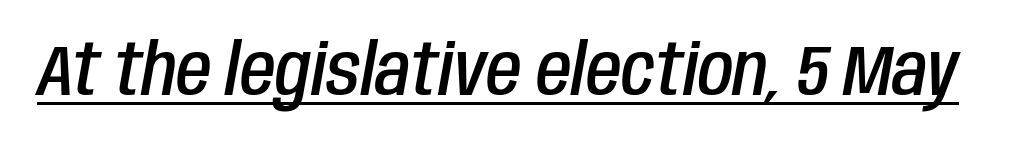
{"italic": "yes", "lean": "right", "slant_degrees": 10, "bold": "semi", "weight": "semibold", "width": "condensed", "stroke_contrast": "low", "x_height": "large", "monospaced": "no", "underline": "yes", "letter_spacing": "normal", "letter_spacing_em": 0.0, "glyph_px": 72}
